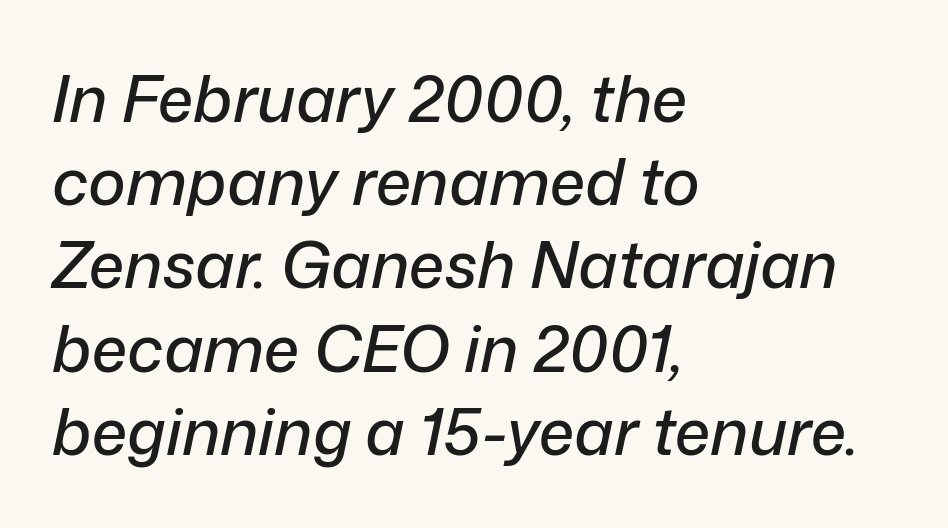
Q: Is the text italic (slanted)? A: Yes, it leans right by about 12 degrees.
Q: Is the text underlined? A: No.
Q: How is the paragraph aligned? A: Left-aligned.
Q: Is the spacing between letters normal or unusually wide? A: Normal.
Q: Is the spacing between lines tight, normal or loose? A: Normal.
Q: Width (condensed, normal, or wide)? A: Normal.
Q: Stroke contrast? A: Low.
Q: x-height? A: Medium.
Q: Monospaced? A: No.
